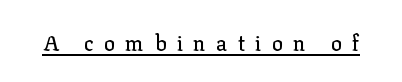
Q: Is the text italic (slanted)? A: No, it is upright.
Q: Is the text underlined? A: Yes.
Q: Is the spacing between letters normal or unusually wide? A: Unusually wide.
